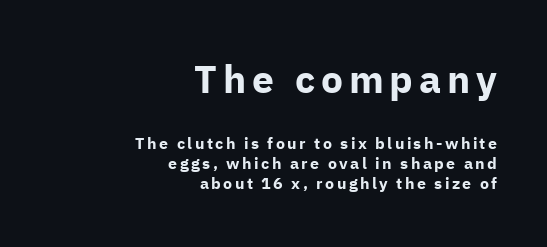
The letters carry no serifs — their stems end cleanly without finishing strokes. Note the varied advance widths — an 'i' is clearly narrower than an 'm'. Has an underline been added? It has not. This sample is right-justified, so line beginnings fall wherever the words allow. Between these two stacked blocks, the higher one wins on size. The font's upright variant was chosen for this text.
